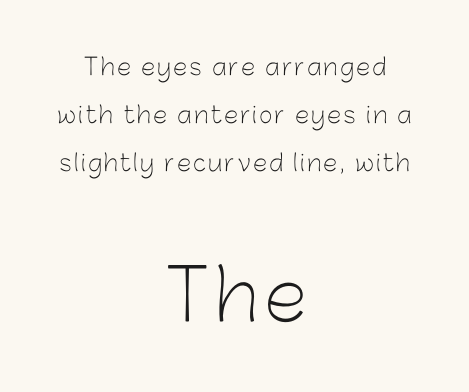
You can tell it's not italic because the verticals are truly vertical. Here the designer chose a conventional face with non-uniform glyph widths. Leading is clearly above the norm, producing a sparse column. Reading top to bottom, the characters get bigger at the block break.
